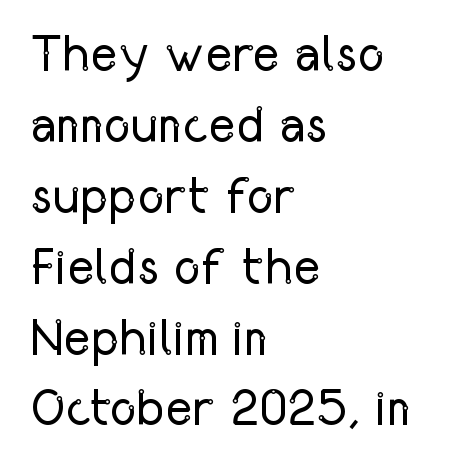
Q: Is the text bold? A: No.
Q: Is the text italic (slanted)? A: No, it is upright.
Q: Is the typeface a serif or a sans-serif typeface? A: Sans-serif.
Q: Is the text underlined? A: No.
Q: How is the paragraph aligned? A: Left-aligned.
Q: Is the spacing between letters normal or unusually wide? A: Normal.
Q: Is the spacing between lines tight, normal or loose? A: Normal.
Q: Width (condensed, normal, or wide)? A: Condensed.
Q: Stroke contrast? A: Low.
Q: x-height? A: Medium.
Q: Monospaced? A: No.
